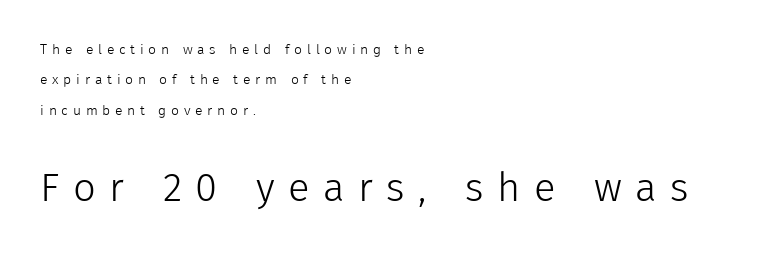
{"serif": "no", "italic": "no", "bold": "no", "weight": "light", "width": "normal", "stroke_contrast": "low", "x_height": "medium", "monospaced": "no", "underline": "no", "align": "left", "line_spacing": "loose", "line_spacing_ratio": 2.17, "letter_spacing": "wide", "letter_spacing_em": 0.34, "larger_block": "second", "size_ratio": 2.86, "glyph_px": 40}
